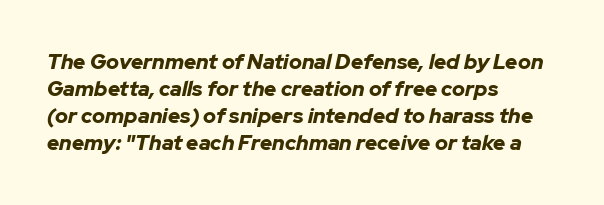
Does the copy run flush right? No — it runs flush left. In terms of posture, this sample is oblique. Quick note: interline space is typical. Lines of text with bare space underneath. Words appear dense and cohesive because spacing is normal.
